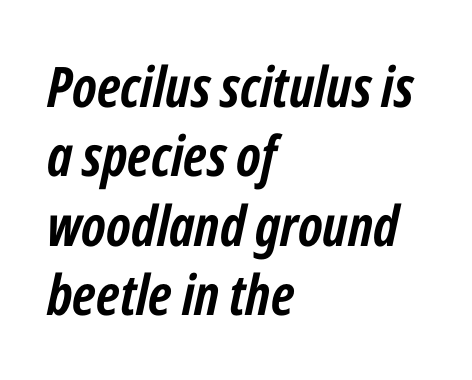
Q: Is the text bold? A: Yes.
Q: Is the text italic (slanted)? A: Yes, it leans right by about 12 degrees.
Q: Is the text underlined? A: No.
Q: How is the paragraph aligned? A: Left-aligned.
Q: Is the spacing between letters normal or unusually wide? A: Normal.
Q: Width (condensed, normal, or wide)? A: Condensed.
Q: Stroke contrast? A: Low.
Q: x-height? A: Medium.
Q: Monospaced? A: No.
